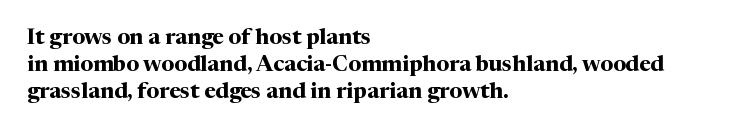
Q: Is the text bold? A: Yes.
Q: Is the text italic (slanted)? A: No, it is upright.
Q: Is the text underlined? A: No.
Q: How is the paragraph aligned? A: Left-aligned.
Q: Is the spacing between letters normal or unusually wide? A: Normal.
